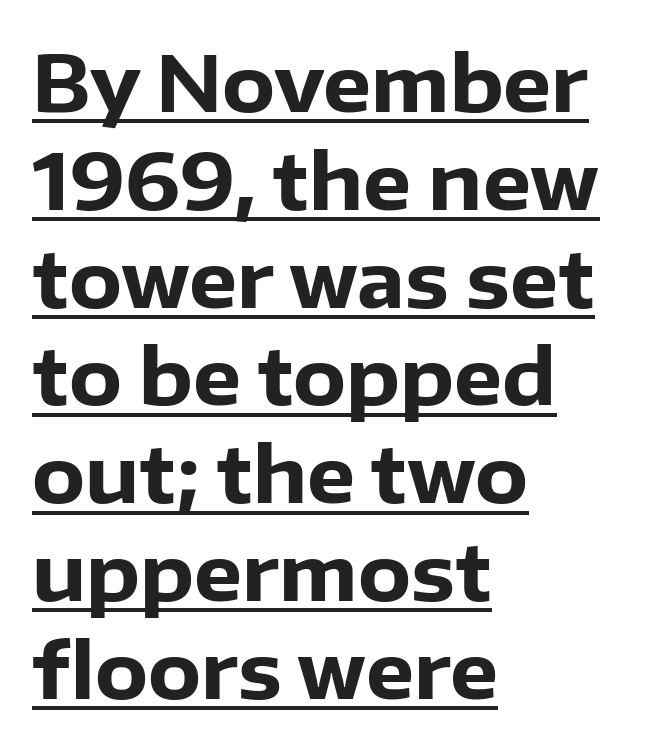
The image shows 77 px heavy sans-serif type, upright; set left-aligned, normal line spacing (1.27x), normal letter spacing, underlined; low stroke contrast and a medium x-height.
